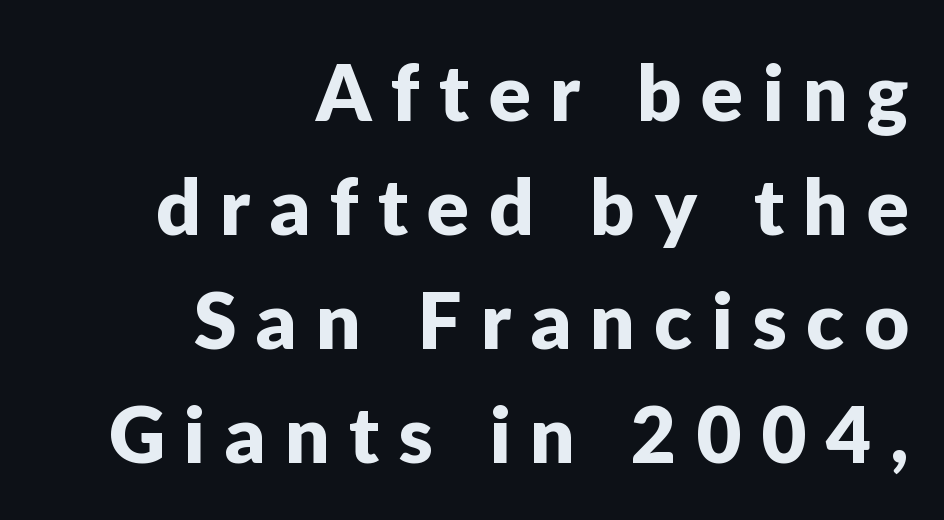
Q: Is the text italic (slanted)? A: No, it is upright.
Q: Is the typeface a serif or a sans-serif typeface? A: Sans-serif.
Q: Is the text underlined? A: No.
Q: How is the paragraph aligned? A: Right-aligned.
Q: Is the spacing between letters normal or unusually wide? A: Unusually wide.
Q: Is the spacing between lines tight, normal or loose? A: Normal.
Q: Width (condensed, normal, or wide)? A: Normal.
Q: Stroke contrast? A: Low.
Q: x-height? A: Medium.
Q: Monospaced? A: No.
